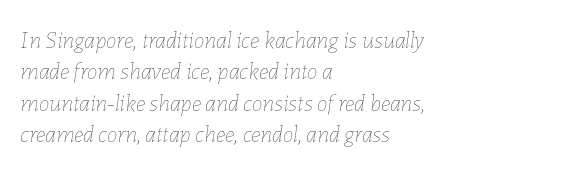
{"italic": "yes", "lean": "right", "slant_degrees": 7, "bold": "no", "underline": "no", "align": "left", "line_spacing": "normal", "line_spacing_ratio": 1.31, "letter_spacing": "normal", "letter_spacing_em": 0.0, "glyph_px": 24}
